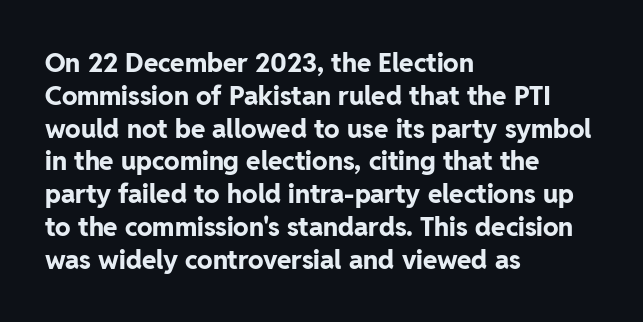
Q: Is the text bold? A: Yes.
Q: Is the text italic (slanted)? A: No, it is upright.
Q: Is the text underlined? A: No.
Q: How is the paragraph aligned? A: Left-aligned.
Q: Is the spacing between letters normal or unusually wide? A: Normal.
Q: Is the spacing between lines tight, normal or loose? A: Normal.
